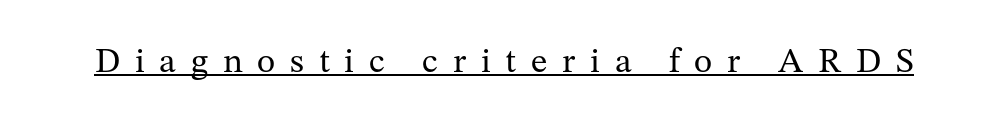
{"serif": "yes", "italic": "no", "bold": "no", "weight": "regular", "width": "normal", "stroke_contrast": "medium", "x_height": "medium", "monospaced": "no", "underline": "yes", "letter_spacing": "wide", "letter_spacing_em": 0.42, "glyph_px": 35}
